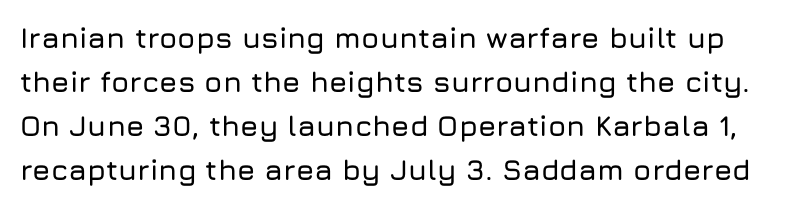
The image shows 29 px sans-serif type, upright; set normal line spacing (1.52x), normal letter spacing, not underlined; low stroke contrast and a medium x-height.
